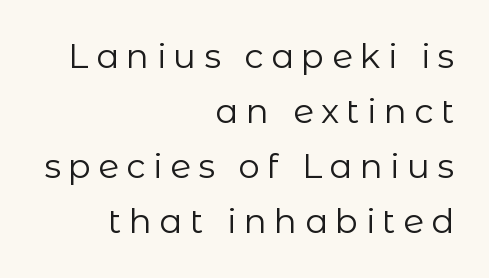
{"serif": "no", "italic": "no", "bold": "no", "weight": "regular", "width": "normal", "stroke_contrast": "low", "x_height": "medium", "monospaced": "no", "underline": "no", "align": "right", "line_spacing": "normal", "line_spacing_ratio": 1.62, "letter_spacing": "wide", "letter_spacing_em": 0.22, "glyph_px": 34}
